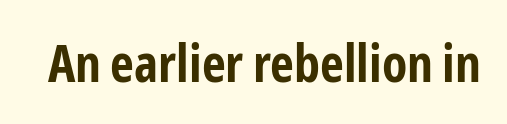
Q: Is the text bold? A: Yes.
Q: Is the text italic (slanted)? A: No, it is upright.
Q: Is the typeface a serif or a sans-serif typeface? A: Sans-serif.
Q: Is the text underlined? A: No.
Q: Is the spacing between letters normal or unusually wide? A: Normal.
Q: Width (condensed, normal, or wide)? A: Condensed.
Q: Stroke contrast? A: Low.
Q: x-height? A: Medium.
Q: Monospaced? A: No.
